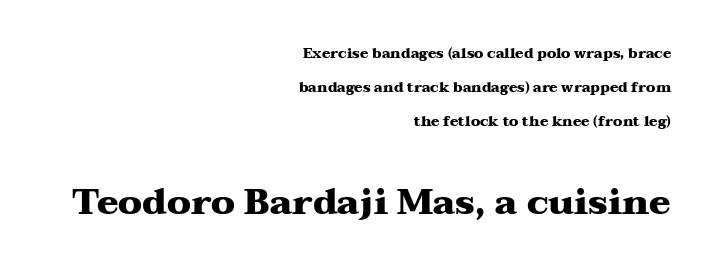
The image shows 36 px heavy, wide serif type, upright; set right-aligned, loose line spacing (2.42x), normal letter spacing, not underlined; the second (bottom) block is 2.57x larger; medium stroke contrast and a medium x-height.
